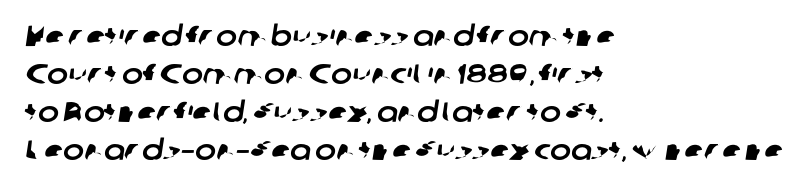
The image shows 28 px sans-serif type; set left-aligned, normal line spacing (1.36x), normal letter spacing, not underlined; low stroke contrast and a medium x-height.
